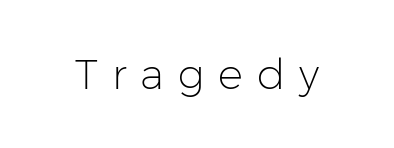
{"serif": "no", "italic": "no", "bold": "no", "weight": "light", "width": "normal", "stroke_contrast": "low", "x_height": "medium", "monospaced": "no", "underline": "no", "letter_spacing": "wide", "letter_spacing_em": 0.33, "glyph_px": 42}
